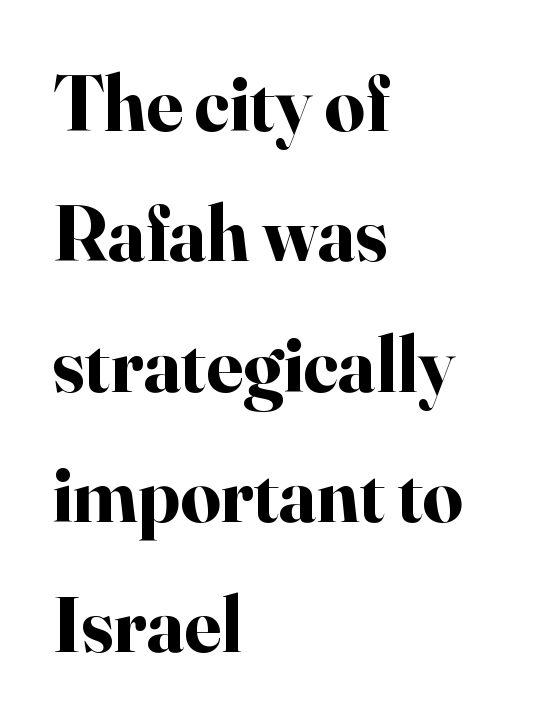
{"serif": "yes", "italic": "no", "bold": "yes", "weight": "bold", "width": "normal", "stroke_contrast": "high", "x_height": "small", "monospaced": "no", "underline": "no", "align": "left", "line_spacing": "normal", "line_spacing_ratio": 1.65, "letter_spacing": "normal", "letter_spacing_em": 0.0, "glyph_px": 79}
